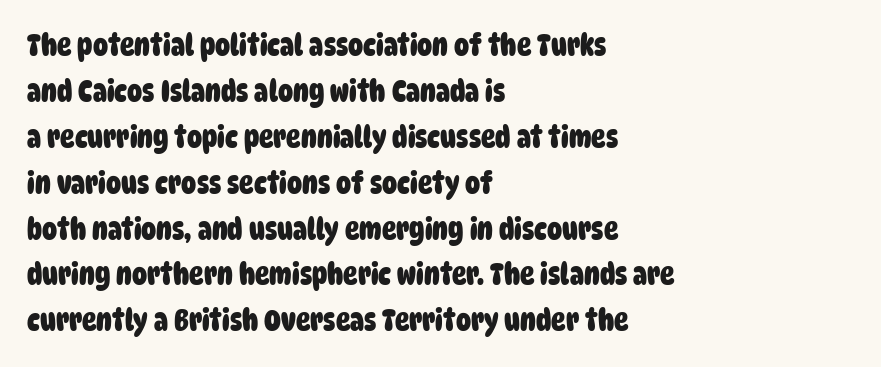
These lines are rendered in a variable-pitch font. Decoration check: the copy has no underline. Each glyph is drawn with heavy, bold strokes. The leading is moderate, giving the passage an even texture. How are the letters spaced? Ordinarily, with no added tracking.
